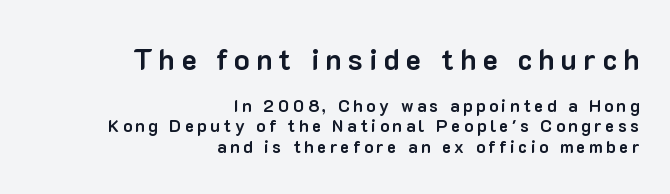
The image shows 29 px bold sans-serif type, upright; set right-aligned, line spacing 1.2x, unusually wide letter spacing (+0.21 em), not underlined; the first (top) block is 1.71x larger; low stroke contrast and a medium x-height.
